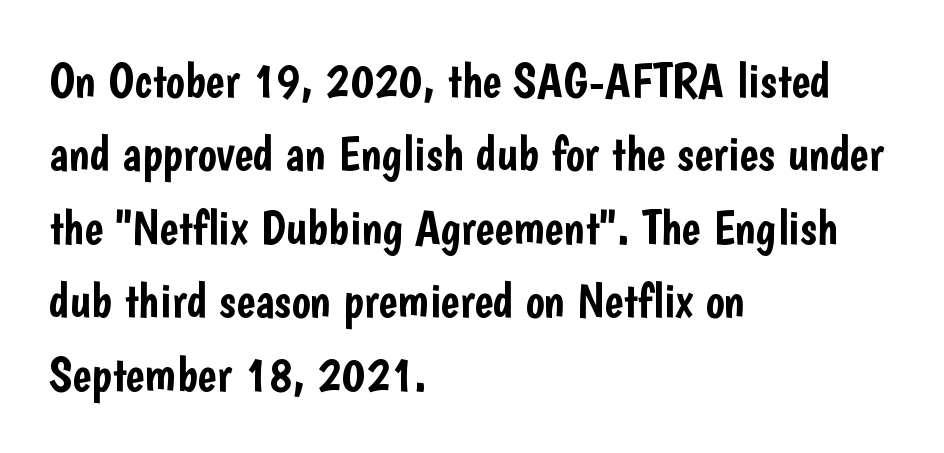
The image shows 50 px condensed sans-serif type, upright; set left-aligned, normal line spacing (1.47x), normal letter spacing, not underlined; low stroke contrast and a medium x-height.
